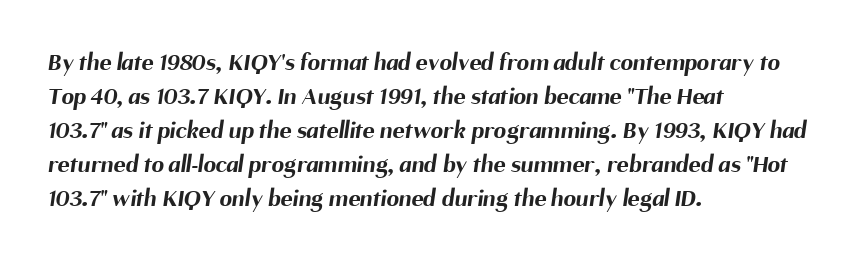
The image shows 25 px bold type; set left-aligned, normal line spacing (1.36x), normal letter spacing, not underlined.
